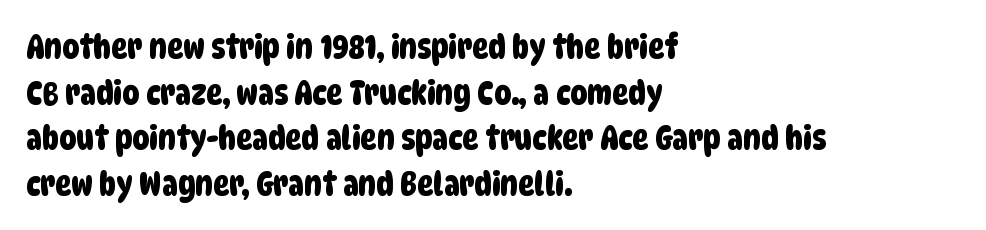
Q: Is the typeface a serif or a sans-serif typeface? A: Sans-serif.
Q: Is the text underlined? A: No.
Q: How is the paragraph aligned? A: Left-aligned.
Q: Is the spacing between letters normal or unusually wide? A: Normal.
Q: Is the spacing between lines tight, normal or loose? A: Normal.
Q: Width (condensed, normal, or wide)? A: Condensed.
Q: Stroke contrast? A: Low.
Q: x-height? A: Large.
Q: Monospaced? A: No.
